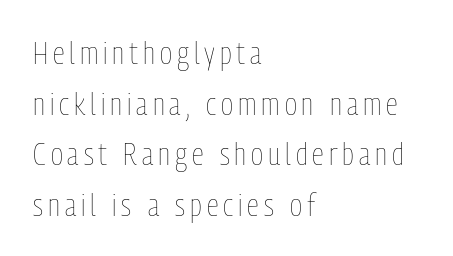
Q: Is the text bold? A: No.
Q: Is the text italic (slanted)? A: No, it is upright.
Q: Is the text underlined? A: No.
Q: How is the paragraph aligned? A: Left-aligned.
Q: Is the spacing between lines tight, normal or loose? A: Normal.
Q: Width (condensed, normal, or wide)? A: Condensed.
Q: Stroke contrast? A: Low.
Q: x-height? A: Medium.
Q: Monospaced? A: No.
